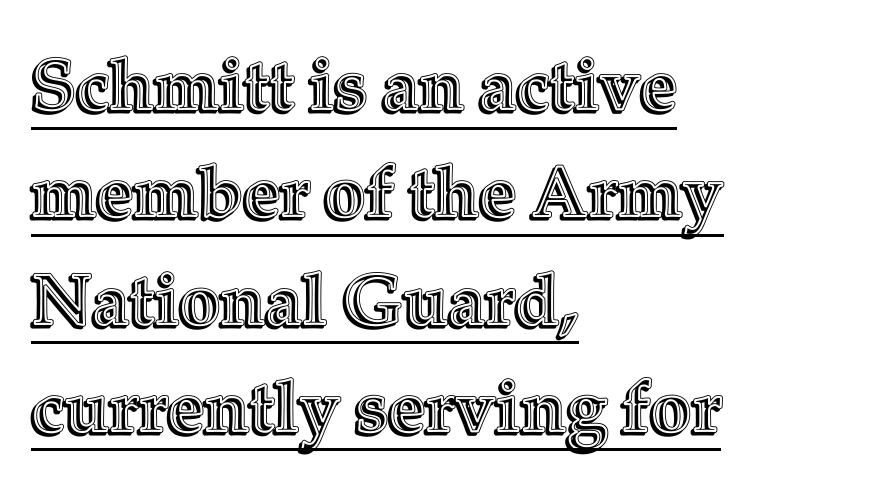
Q: Is the text italic (slanted)? A: No, it is upright.
Q: Is the text underlined? A: Yes.
Q: How is the paragraph aligned? A: Left-aligned.
Q: Is the spacing between letters normal or unusually wide? A: Normal.
Q: Is the spacing between lines tight, normal or loose? A: Normal.
Q: Width (condensed, normal, or wide)? A: Normal.
Q: x-height? A: Medium.
Q: Monospaced? A: No.
